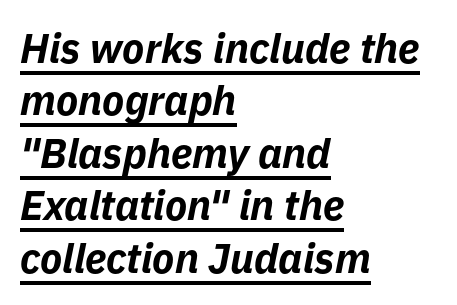
Q: Is the text bold? A: Yes.
Q: Is the text italic (slanted)? A: Yes, it leans right by about 11 degrees.
Q: Is the text underlined? A: Yes.
Q: How is the paragraph aligned? A: Left-aligned.
Q: Is the spacing between letters normal or unusually wide? A: Normal.
Q: Is the spacing between lines tight, normal or loose? A: Normal.
Q: Width (condensed, normal, or wide)? A: Normal.
Q: Stroke contrast? A: Low.
Q: x-height? A: Medium.
Q: Monospaced? A: No.
